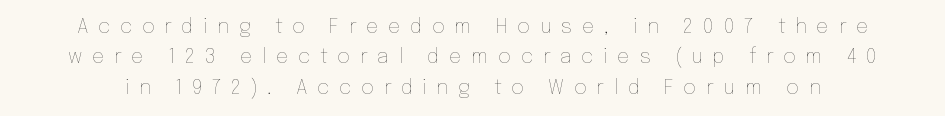
The image shows 20 px text type, upright; set normal line spacing (1.52x), unusually wide letter spacing (+0.48 em), not underlined.
